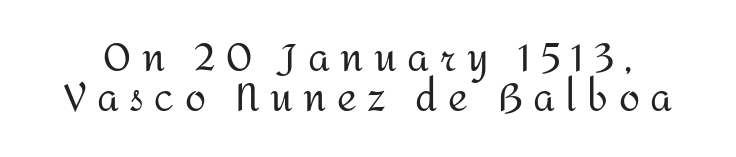
Q: Is the text bold? A: No.
Q: Is the text italic (slanted)? A: No, it is upright.
Q: Is the typeface a serif or a sans-serif typeface? A: Sans-serif.
Q: Is the text underlined? A: No.
Q: Is the spacing between letters normal or unusually wide? A: Unusually wide.
Q: Is the spacing between lines tight, normal or loose? A: Tight.
Q: Width (condensed, normal, or wide)? A: Normal.
Q: Stroke contrast? A: Medium.
Q: x-height? A: Medium.
Q: Monospaced? A: No.
